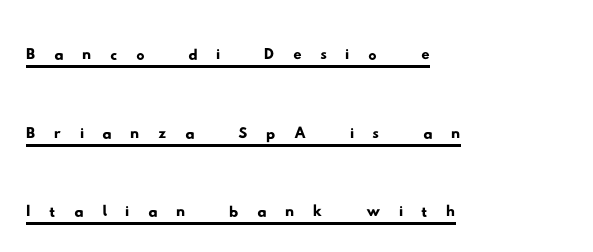
{"serif": "no", "width": "wide", "stroke_contrast": "low", "x_height": "small", "monospaced": "no", "underline": "yes", "align": "left", "line_spacing": "loose", "line_spacing_ratio": 1.92, "letter_spacing": "wide", "letter_spacing_em": 0.45, "glyph_px": 41}
